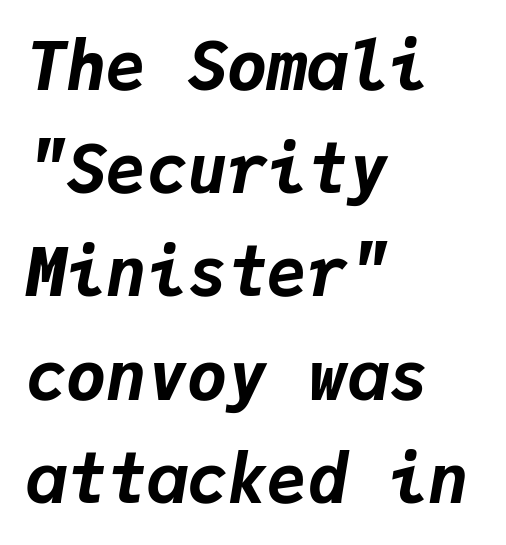
Unmarked baselines from the first word to the last. The rag falls on the right side of this text block. Notice how the stems are inclined rather than vertical — that's the hallmark of italics. The rendering uses a moderate line-height, typical for paragraphs.
